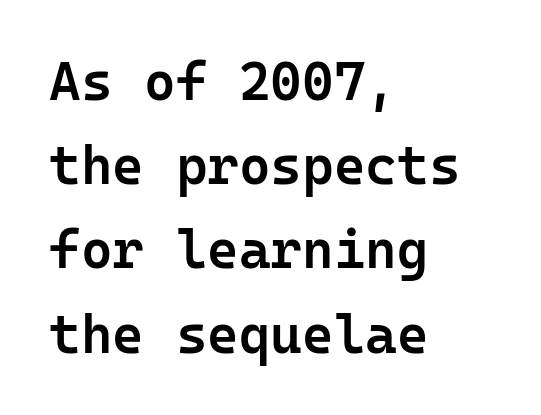
Font category for this specimen: sans-serif. Monospaced: the letters line up in strict vertical columns. The space between consecutive lines is moderate. Students, this is semibold: more ink than regular, less than bold. Caption: multi-line text, flush left, ragged right.
